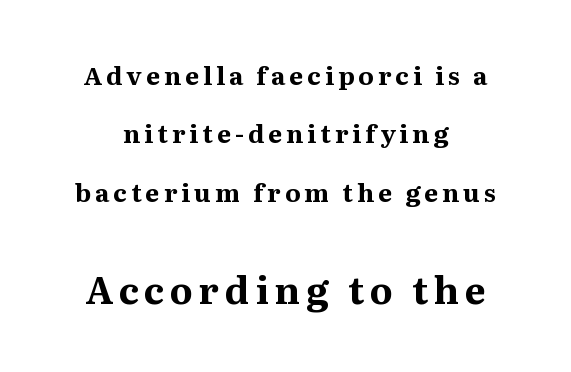
The letters advance in unequal steps, a hallmark of proportional type. Stroke terminals: seriffed. Has an underline been added? It has not. Plenty of ink on the page — the face is bold. Upright lettering throughout. Horizontally, the lines are justified to the midpoint only.
